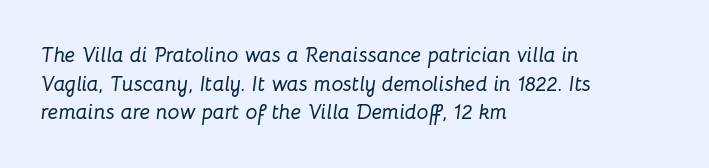
Line spacing here is normal. Line beginnings align vertically; line endings do not. The gaps between neighbouring characters are ordinary and unremarkable. Italic: yes, the glyphs are oblique. The words here are not underlined.
